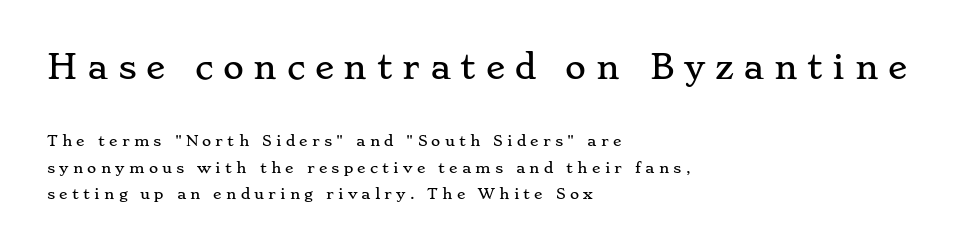
Proportional: the letters do not fall into vertical columns. No italicization has been applied; the sample stays upright. Inter-character spacing is expanded well beyond the font's built-in metrics. Words float on clear page, feet unadorned. This rendering employs a face with finishing strokes, i.e., a serif. Here the first block reads like a headline and the second like body copy.
